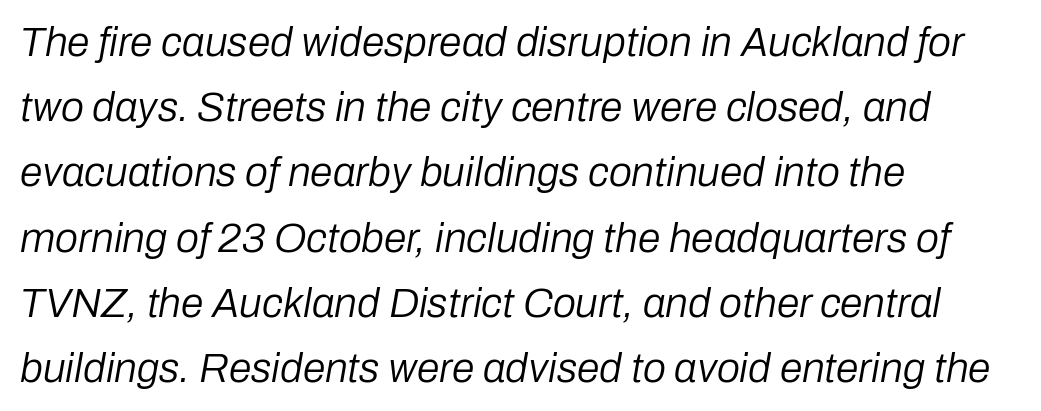
These lines were composed using italics. The designer left line spacing at the default. Is this a fixed-width face? No — the glyphs have proportional, varying widths. Weight: not bold — regular or lighter.
